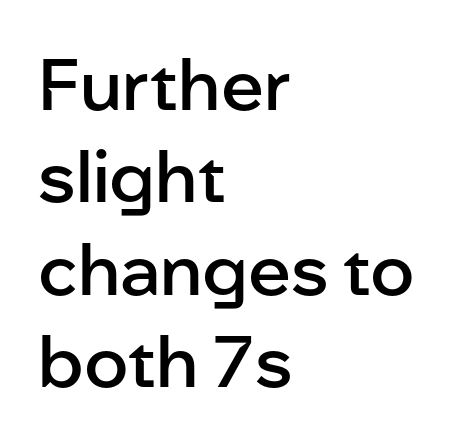
Look at the tracking — it's just the regular setting, nothing added. Style check: upright. Is the block centered? No — it sits flush against the left margin. Semibold letterforms, between regular and bold.
